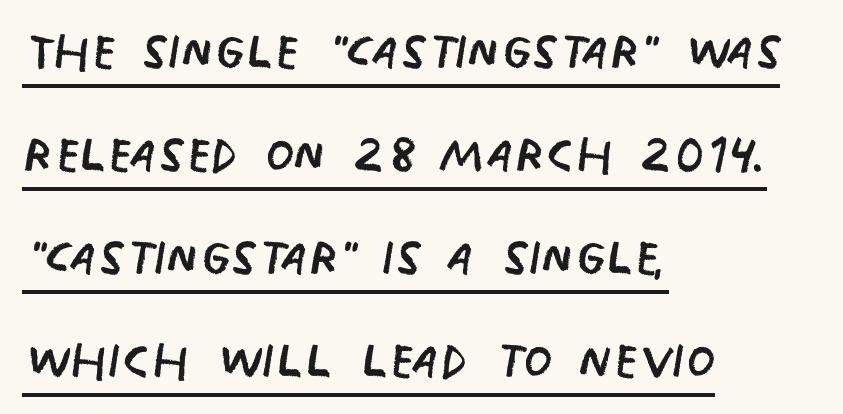
Heaviness? Minimal to ordinary, like unemphasized prose. The letters carry no serifs — their stems end cleanly without finishing strokes. Each letter keeps its own natural width here, so spacing adapts to shape. The typesetter chose a ragged-right arrangement here.
